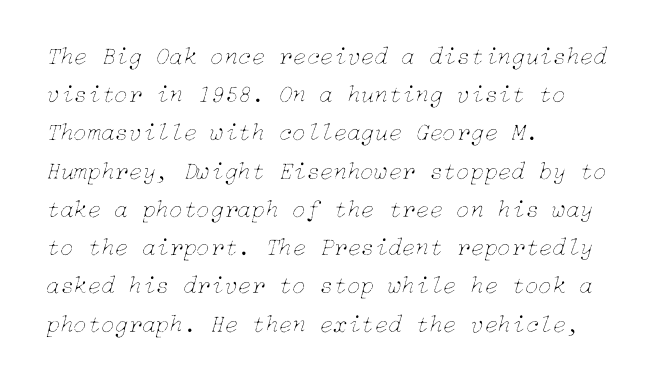
Q: Is the text bold? A: No.
Q: Is the text italic (slanted)? A: Yes, it leans right by about 15 degrees.
Q: Is the text underlined? A: No.
Q: How is the paragraph aligned? A: Left-aligned.
Q: Is the spacing between letters normal or unusually wide? A: Normal.
Q: Is the spacing between lines tight, normal or loose? A: Normal.
